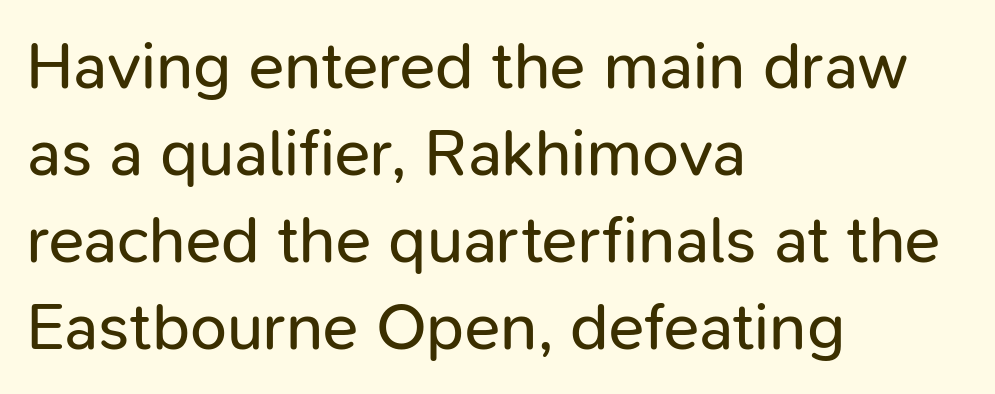
{"serif": "no", "italic": "no", "bold": "no", "weight": "regular", "width": "normal", "stroke_contrast": "low", "x_height": "medium", "monospaced": "no", "underline": "no", "align": "left", "line_spacing": "normal", "line_spacing_ratio": 1.32, "letter_spacing": "normal", "letter_spacing_em": 0.0, "glyph_px": 66}
